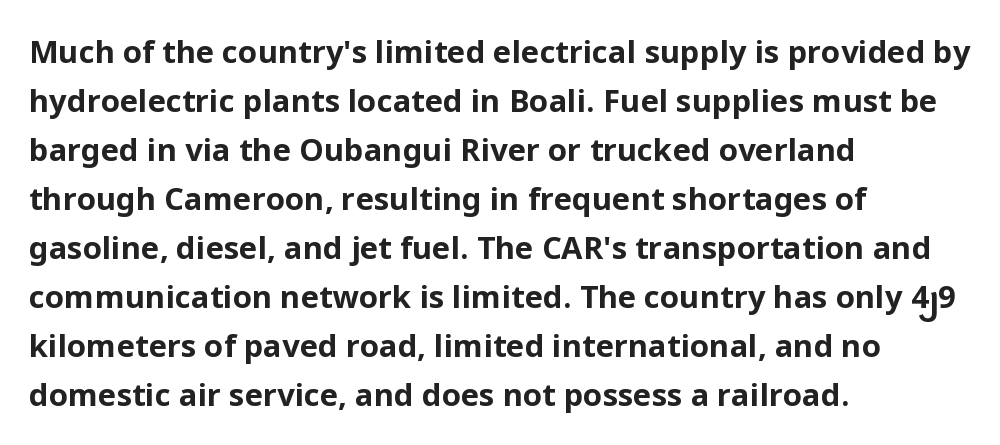
Q: Is the text bold? A: Yes.
Q: Is the text italic (slanted)? A: No, it is upright.
Q: Is the typeface a serif or a sans-serif typeface? A: Sans-serif.
Q: Is the text underlined? A: No.
Q: How is the paragraph aligned? A: Left-aligned.
Q: Is the spacing between letters normal or unusually wide? A: Normal.
Q: Is the spacing between lines tight, normal or loose? A: Normal.
Q: Width (condensed, normal, or wide)? A: Normal.
Q: Stroke contrast? A: Low.
Q: x-height? A: Medium.
Q: Monospaced? A: No.
